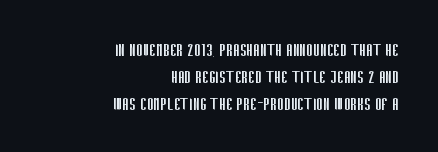
{"italic": "no", "bold": "no", "underline": "no", "align": "right", "line_spacing": "normal", "line_spacing_ratio": 1.35, "letter_spacing": "normal", "letter_spacing_em": 0.0, "glyph_px": 20}
